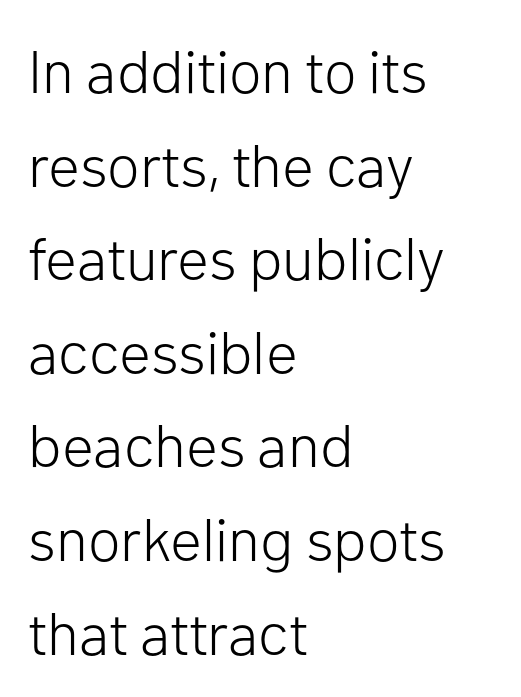
Descender tails drop into unmarked territory. Glyph-to-glyph distance matches everyday printed text. It's the straight-up-and-down kind of type. Line starts are locked; line ends wander. Line spacing here is normal. The type family on display is of the sans-serif kind.
